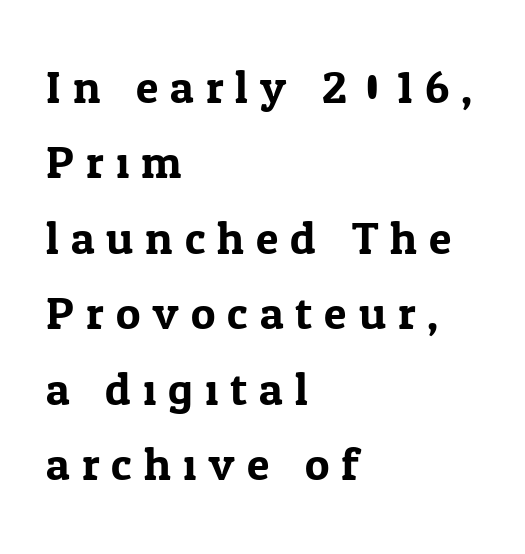
Loose tracking; the words dissolve into strings of separated letters. Are there feet on the stems? There are — it's a serif. This rendering uses left alignment, leaving the right contour irregular. This sample keeps an unexceptional amount of space between lines. The rendering uses natural spacing where letterforms have individual widths. Designer's note — italics off, roman on.
